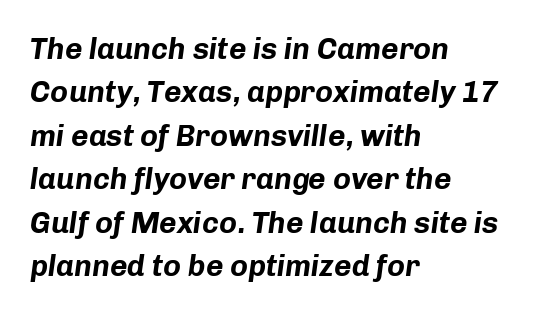
Q: Is the text bold? A: Yes.
Q: Is the text italic (slanted)? A: Yes, it leans right by about 8 degrees.
Q: Is the text underlined? A: No.
Q: How is the paragraph aligned? A: Left-aligned.
Q: Is the spacing between letters normal or unusually wide? A: Normal.
Q: Is the spacing between lines tight, normal or loose? A: Normal.
Q: Width (condensed, normal, or wide)? A: Normal.
Q: Stroke contrast? A: Low.
Q: x-height? A: Medium.
Q: Monospaced? A: No.
